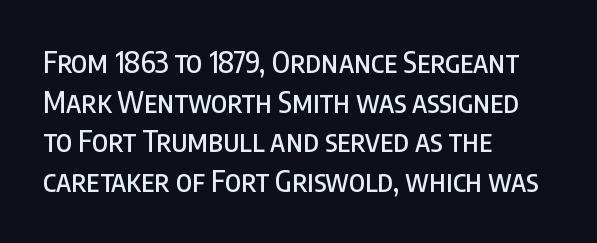
The typeface chosen for these lines omits serifs. Vertical spacing — default. Descender tails drop into unmarked territory. This rendering uses left alignment, leaving the right contour irregular. Observe the ordinary spacing: letters are neighbours, not strangers.
